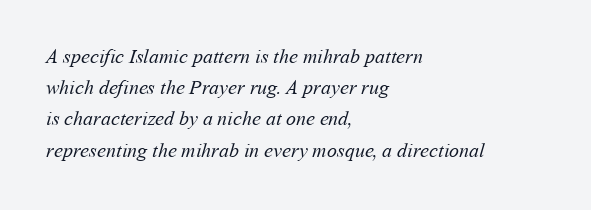
{"bold": "no", "underline": "no", "align": "left", "line_spacing": "normal", "line_spacing_ratio": 1.56, "letter_spacing": "normal", "letter_spacing_em": 0.0, "glyph_px": 20}
